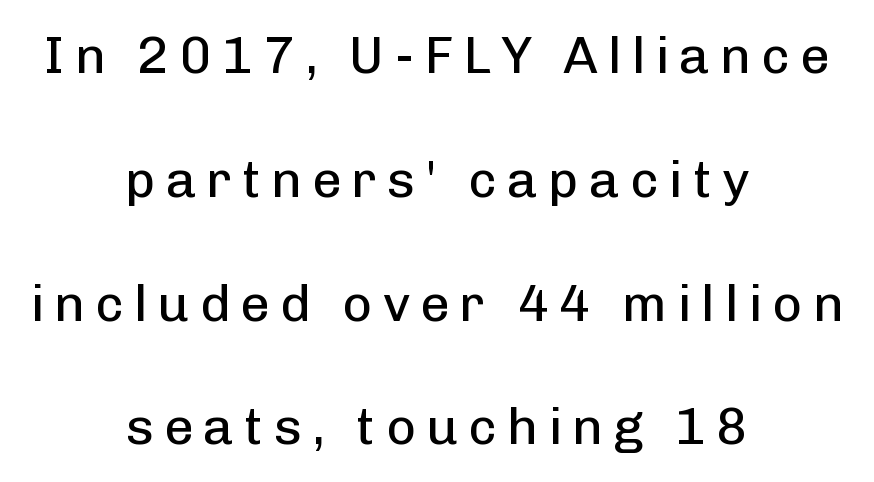
{"serif": "no", "italic": "no", "bold": "no", "weight": "regular", "width": "normal", "stroke_contrast": "low", "x_height": "medium", "monospaced": "no", "underline": "no", "align": "center", "line_spacing": "loose", "line_spacing_ratio": 2.38, "glyph_px": 52}
